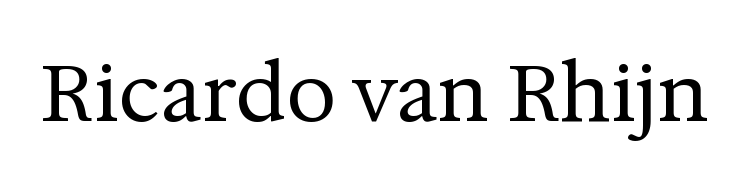
{"serif": "yes", "italic": "no", "bold": "no", "weight": "regular", "width": "normal", "stroke_contrast": "medium", "x_height": "medium", "monospaced": "no", "underline": "no", "letter_spacing": "normal", "letter_spacing_em": 0.0, "glyph_px": 79}
